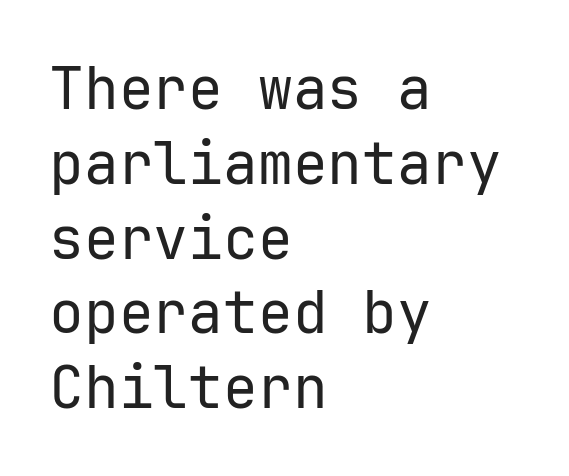
The image shows 58 px regular-weight sans-serif type, upright; set left-aligned, normal line spacing (1.29x), normal letter spacing, not underlined; low stroke contrast and a medium x-height.
